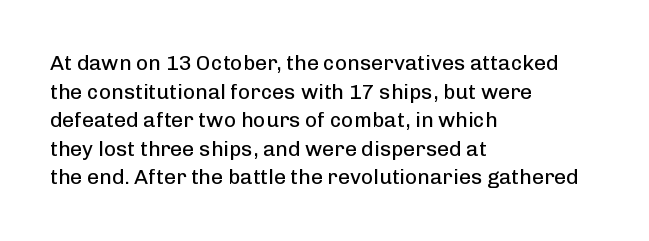
{"italic": "no", "bold": "no", "underline": "no", "align": "left", "line_spacing": "normal", "line_spacing_ratio": 1.36, "letter_spacing": "normal", "letter_spacing_em": 0.0, "glyph_px": 21}
